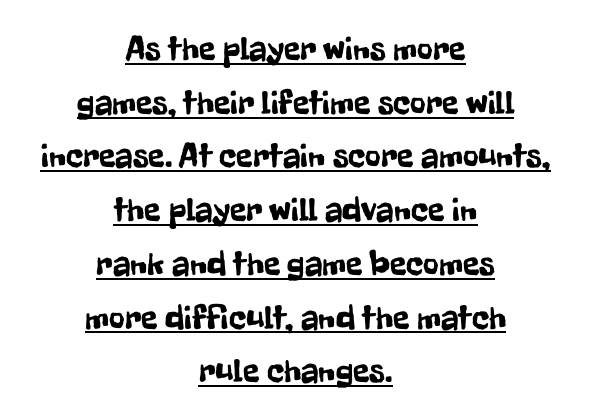
Q: Is the text italic (slanted)? A: No, it is upright.
Q: Is the typeface a serif or a sans-serif typeface? A: Sans-serif.
Q: Is the text underlined? A: Yes.
Q: How is the paragraph aligned? A: Centered.
Q: Is the spacing between letters normal or unusually wide? A: Normal.
Q: Is the spacing between lines tight, normal or loose? A: Normal.
Q: Width (condensed, normal, or wide)? A: Condensed.
Q: Stroke contrast? A: Low.
Q: x-height? A: Medium.
Q: Monospaced? A: No.
